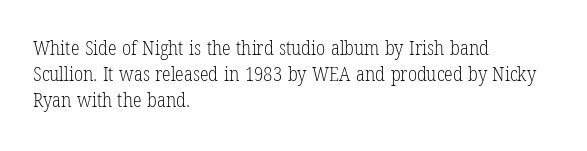
The image shows 20 px text type, upright; set left-aligned, normal line spacing (1.29x), normal letter spacing, not underlined.
